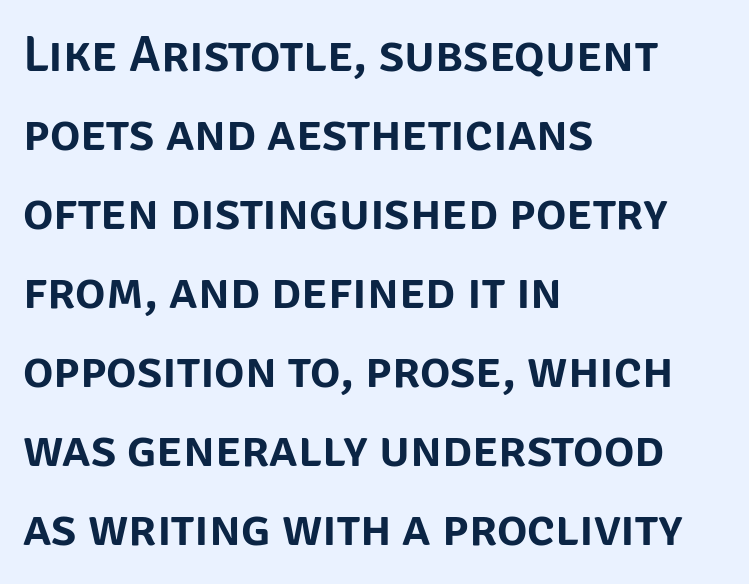
Do the characters align in a grid? No, the font is proportional. Each row of text sits above clean, open space. The block of text has a typical density, with ordinary space between rows. The rendering shows plain stroke endings on the letterforms — a sans-serif design. The paragraph shown leans on its left margin. Style check: upright.
